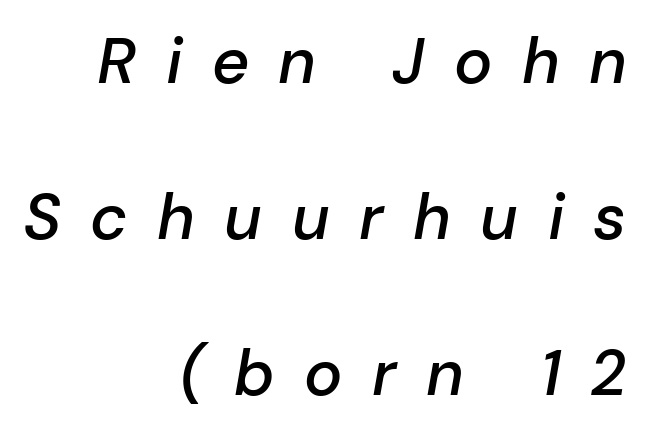
Q: Is the text bold? A: Semi-bold.
Q: Is the text italic (slanted)? A: Yes, it leans right by about 10 degrees.
Q: Is the text underlined? A: No.
Q: How is the paragraph aligned? A: Right-aligned.
Q: Is the spacing between letters normal or unusually wide? A: Unusually wide.
Q: Is the spacing between lines tight, normal or loose? A: Loose.
Q: Width (condensed, normal, or wide)? A: Normal.
Q: Stroke contrast? A: Low.
Q: x-height? A: Medium.
Q: Monospaced? A: No.
